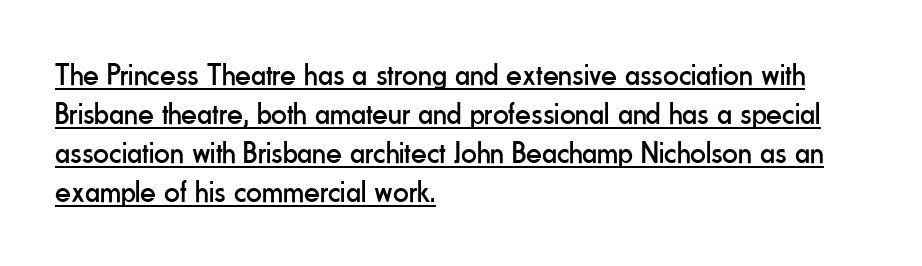
On a weight scale, this lands at 450 or below. How would I describe the line gaps? Plain and ordinary. A roman cut, with each character standing at attention. In terms of letterform style, serifs are entirely absent.
